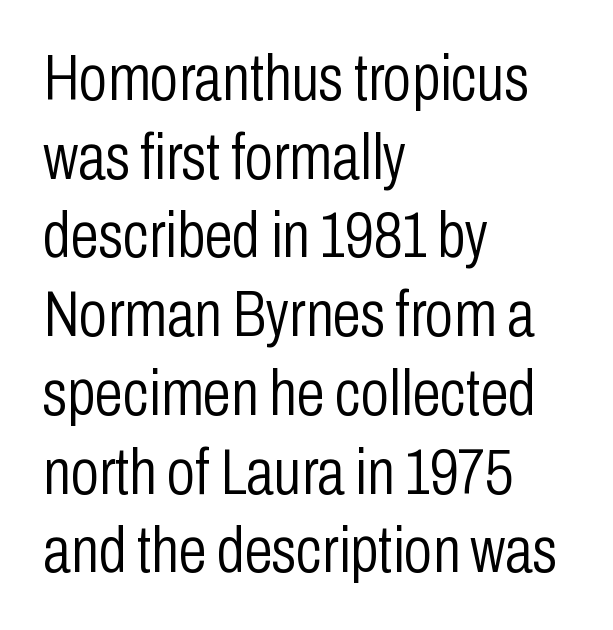
The image shows 64 px light, condensed sans-serif type, upright; set left-aligned, line spacing 1.23x, normal letter spacing, not underlined; low stroke contrast and a medium x-height.
